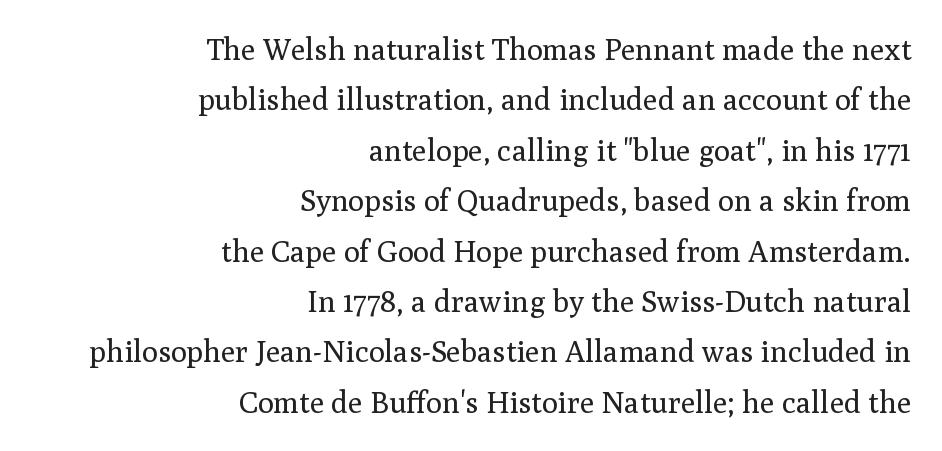
The image shows 30 px regular-weight serif type, upright; set right-aligned, normal line spacing (1.68x), normal letter spacing, not underlined; medium stroke contrast and a medium x-height.
